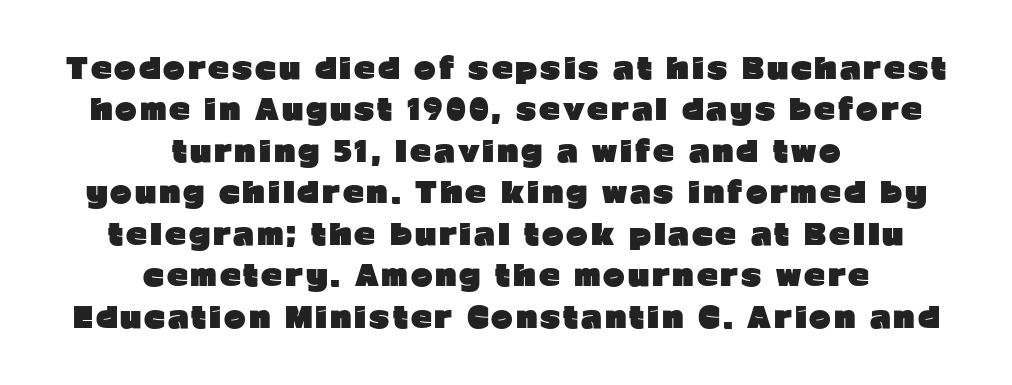
Q: Is the text bold? A: Yes.
Q: Is the text italic (slanted)? A: No, it is upright.
Q: Is the typeface a serif or a sans-serif typeface? A: Sans-serif.
Q: Is the text underlined? A: No.
Q: How is the paragraph aligned? A: Centered.
Q: Is the spacing between lines tight, normal or loose? A: Normal.
Q: Width (condensed, normal, or wide)? A: Normal.
Q: Stroke contrast? A: Low.
Q: x-height? A: Medium.
Q: Monospaced? A: No.
